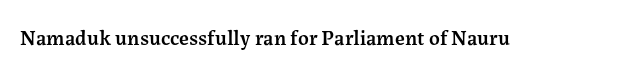
Typesetter's note: demi weight, one step under bold. The specimen omits any rule beneath the text block's lines. Is there any slant? The stems are plumb. Does extra space separate the letters? No, they use regular spacing.
